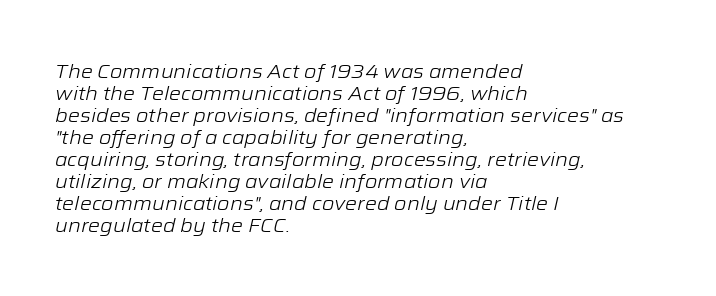
The image shows 20 px text type, italic (leaning right); set left-aligned, tight line spacing (1.1x), normal letter spacing, not underlined.
